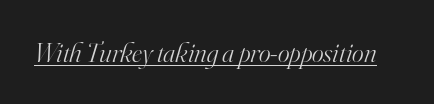
The image shows 28 px light serif type, italic (leaning right); set normal letter spacing, underlined; high stroke contrast and a small x-height.
